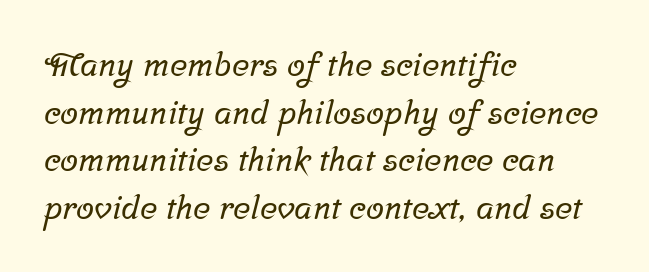
The passage shown stacks its lines at a standard gap. Where is the straight margin? On the left. This sample has the flowing, uneven cadence of proportional lettering. The area under the type is left untouched. There is no visible air inserted between adjacent glyphs.
